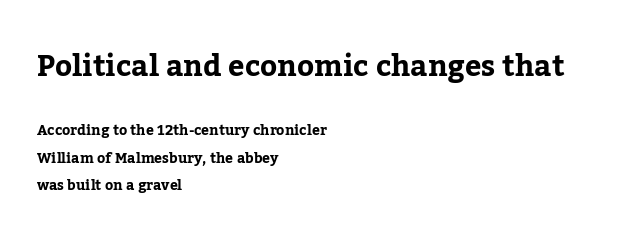
The image shows 29 px bold serif type, upright; set left-aligned, loose line spacing (1.94x), normal letter spacing, not underlined; the first (top) block is 2.07x larger; low stroke contrast and a medium x-height.
